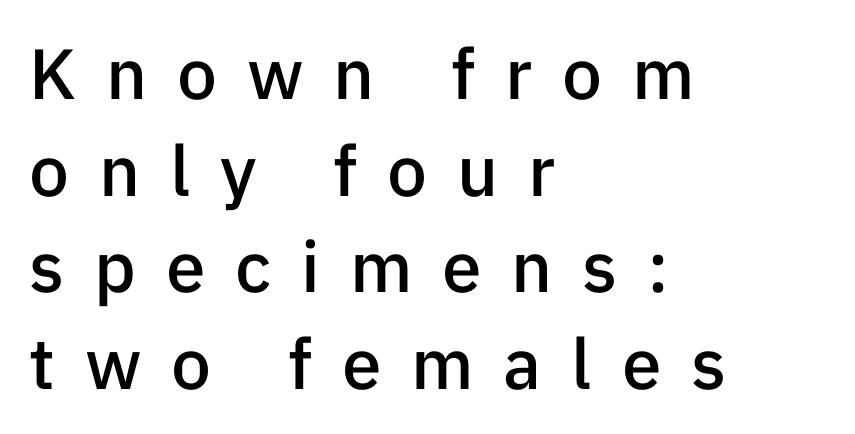
Students, note that the glyphs here are deliberately spaced far apart. The space beneath each line is pristine and unruled. Proportional: the letters do not fall into vertical columns. Italic: no, the glyphs are upright roman.
